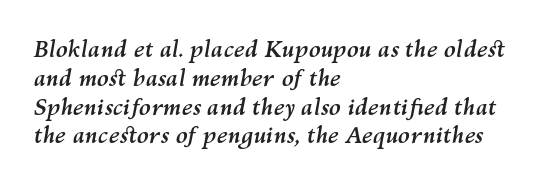
{"italic": "yes", "lean": "right", "slant_degrees": 10, "bold": "yes", "underline": "no", "align": "left", "line_spacing": "normal", "line_spacing_ratio": 1.31, "letter_spacing": "normal", "letter_spacing_em": 0.0, "glyph_px": 22}
